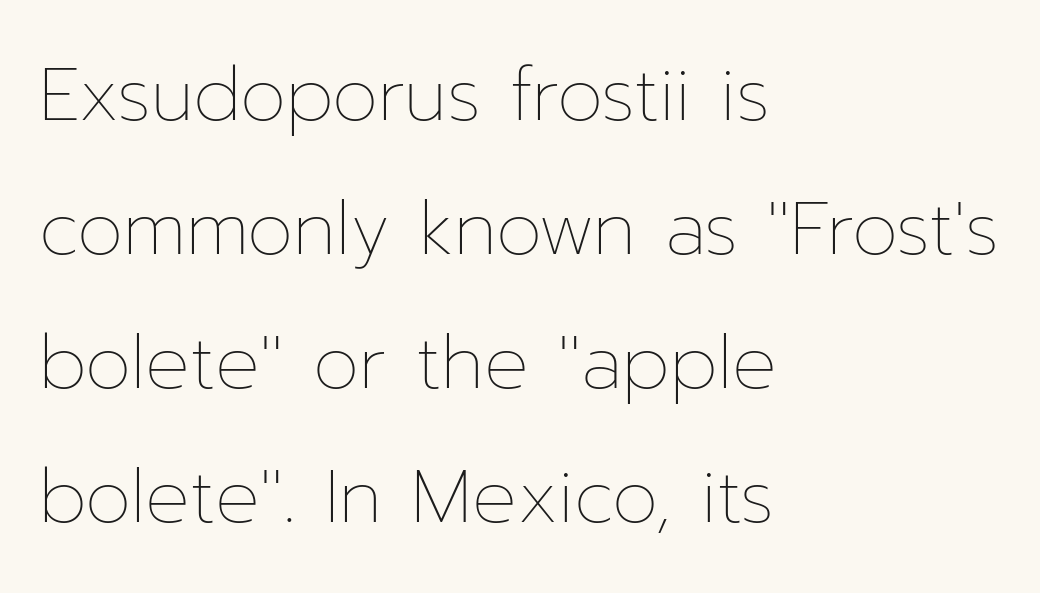
The image shows 74 px thin type, upright; set left-aligned, line spacing 1.81x, normal letter spacing, not underlined; low stroke contrast and a medium x-height.
